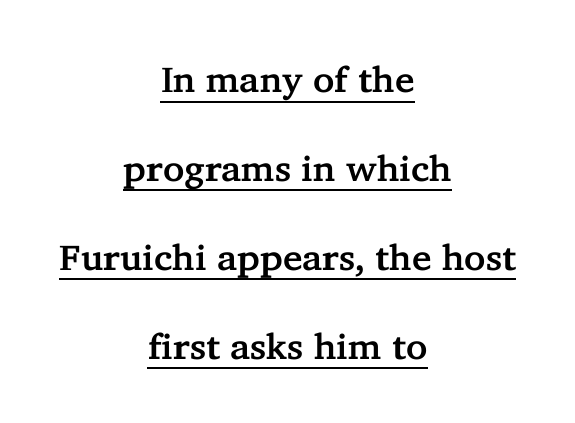
Proportional: the letters do not fall into vertical columns. Nobody touched the tracking dial on this one. If you measured baseline to baseline, you'd find a long distance. Stroke terminals: seriffed. Descenders here cross a horizontal rule under the line.
